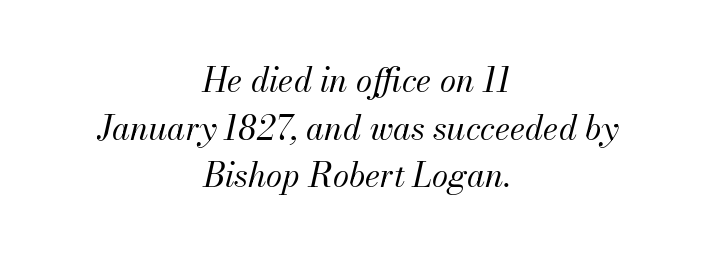
{"italic": "yes", "lean": "right", "slant_degrees": 13, "bold": "no", "weight": "regular", "width": "normal", "stroke_contrast": "medium", "x_height": "small", "monospaced": "no", "underline": "no", "align": "center", "line_spacing": "normal", "line_spacing_ratio": 1.44, "letter_spacing": "normal", "letter_spacing_em": 0.0, "glyph_px": 33}
